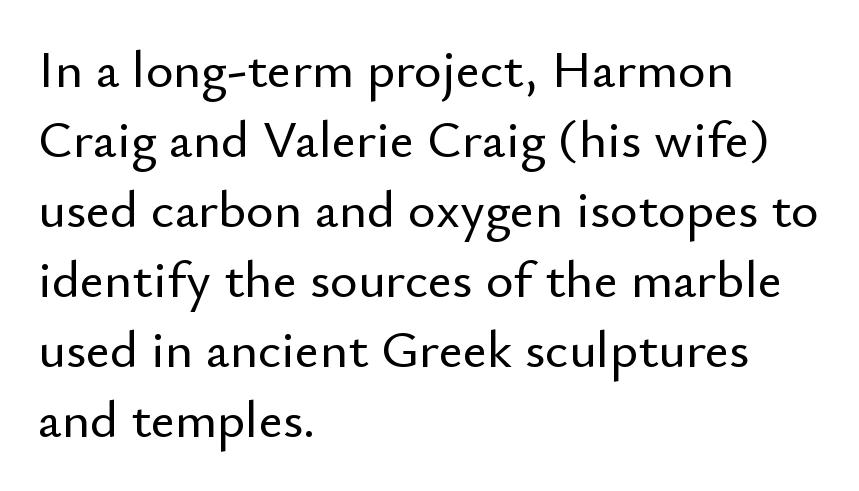
The image shows 53 px sans-serif type, upright; set left-aligned, normal line spacing (1.32x), normal letter spacing, not underlined; low stroke contrast and a small x-height.
